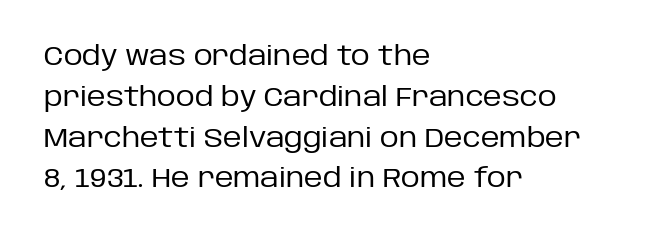
The image shows 26 px text type, upright; set left-aligned, normal line spacing (1.57x), normal letter spacing, not underlined.
